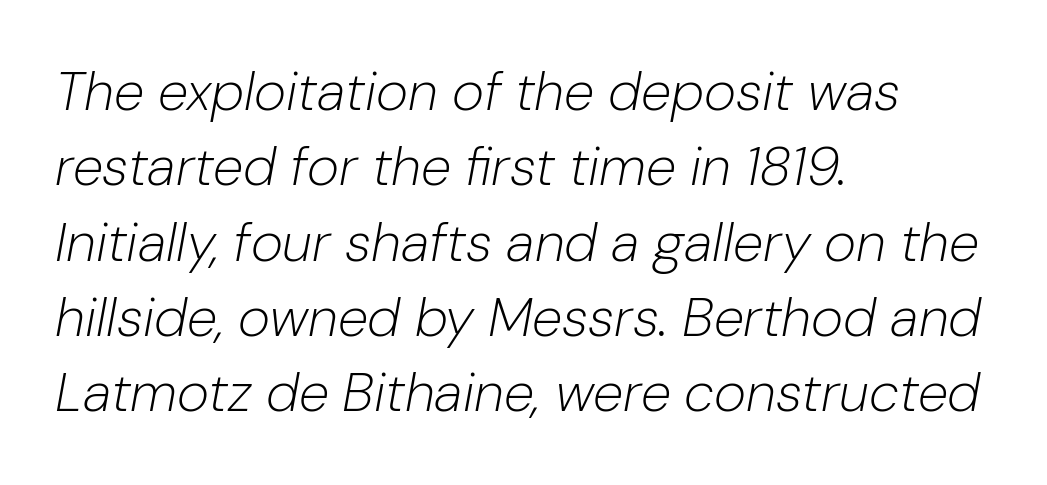
{"italic": "yes", "lean": "right", "slant_degrees": 10, "bold": "no", "weight": "light", "width": "normal", "stroke_contrast": "low", "x_height": "medium", "monospaced": "no", "underline": "no", "align": "left", "line_spacing": "normal", "line_spacing_ratio": 1.37, "letter_spacing": "normal", "letter_spacing_em": 0.0, "glyph_px": 55}
